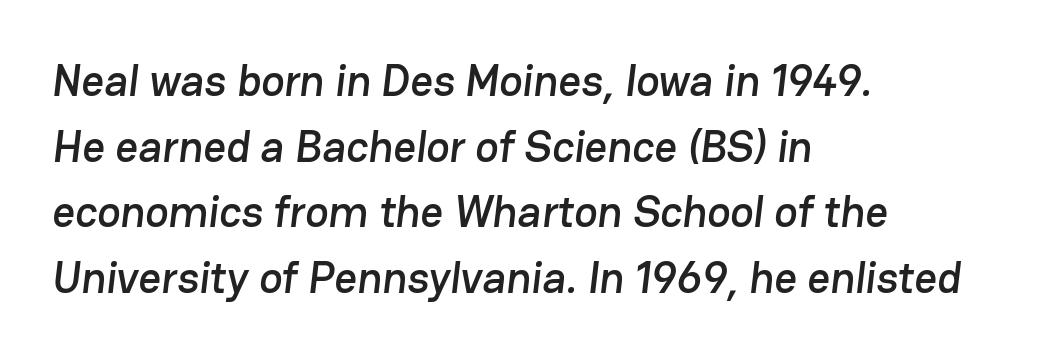
The image shows 44 px sans-serif type; set left-aligned, normal line spacing (1.49x), normal letter spacing, not underlined; low stroke contrast and a medium x-height.
